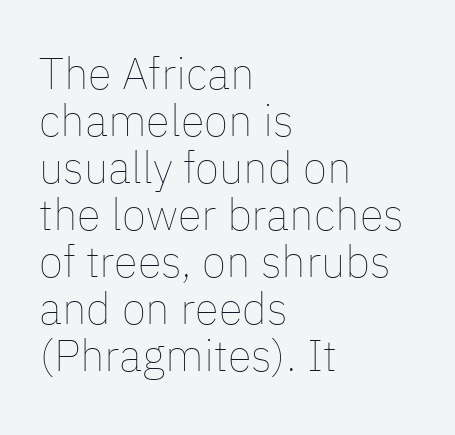
The typography opts for an upright posture over an oblique one. Each letter keeps its own natural width here, so spacing adapts to shape. Each word holds together tightly as a unit, with standard inter-letter gaps. Closely set lines give the paragraph a compact silhouette. Weight class: somewhere from thin through regular. The compositor pushed each line to the left boundary.
